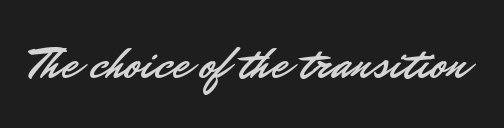
The image shows 46 px sans-serif type; set normal letter spacing, not underlined; low stroke contrast and a small x-height.
